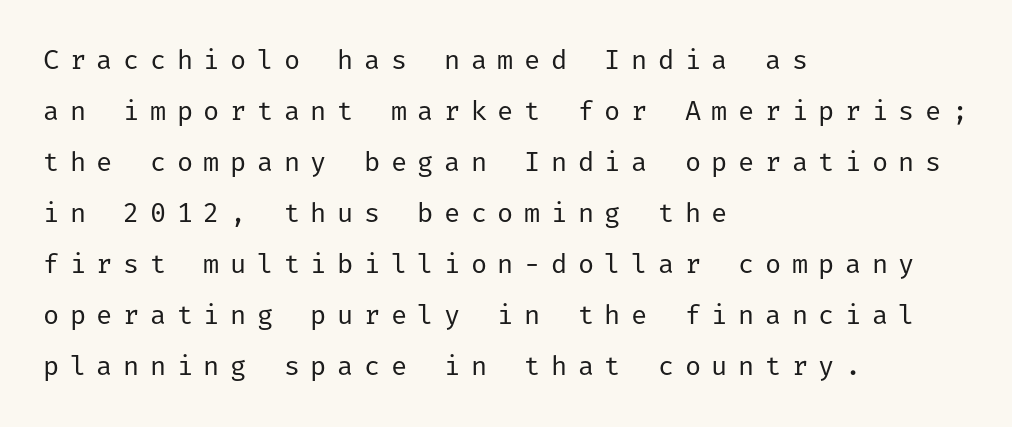
Q: Is the text bold? A: No.
Q: Is the text italic (slanted)? A: No, it is upright.
Q: Is the text underlined? A: No.
Q: How is the paragraph aligned? A: Left-aligned.
Q: Is the spacing between letters normal or unusually wide? A: Unusually wide.
